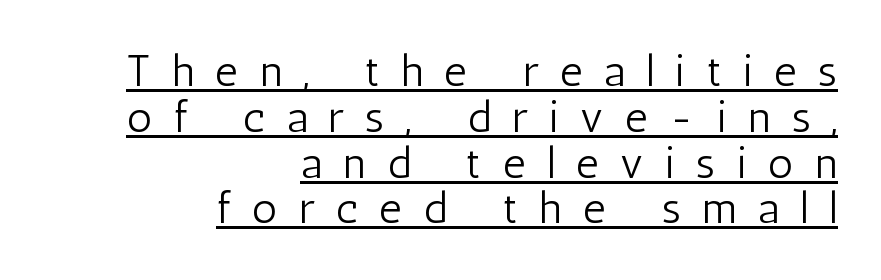
Q: Is the text bold? A: No.
Q: Is the text italic (slanted)? A: No, it is upright.
Q: Is the typeface a serif or a sans-serif typeface? A: Sans-serif.
Q: Is the text underlined? A: Yes.
Q: How is the paragraph aligned? A: Right-aligned.
Q: Is the spacing between letters normal or unusually wide? A: Unusually wide.
Q: Is the spacing between lines tight, normal or loose? A: Tight.
Q: Width (condensed, normal, or wide)? A: Condensed.
Q: Stroke contrast? A: Low.
Q: x-height? A: Medium.
Q: Monospaced? A: No.
